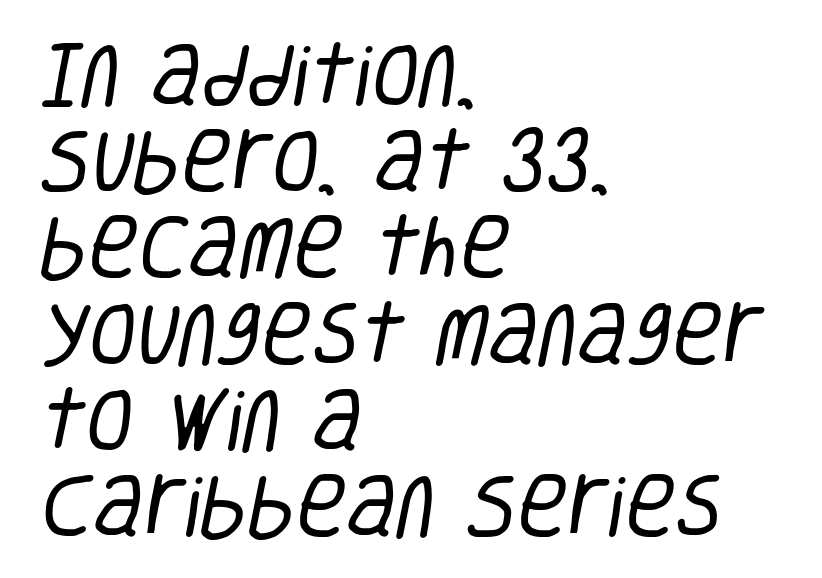
The image shows 69 px regular-weight, condensed sans-serif type; set left-aligned, normal line spacing (1.25x), normal letter spacing, not underlined; low stroke contrast and a large x-height.
